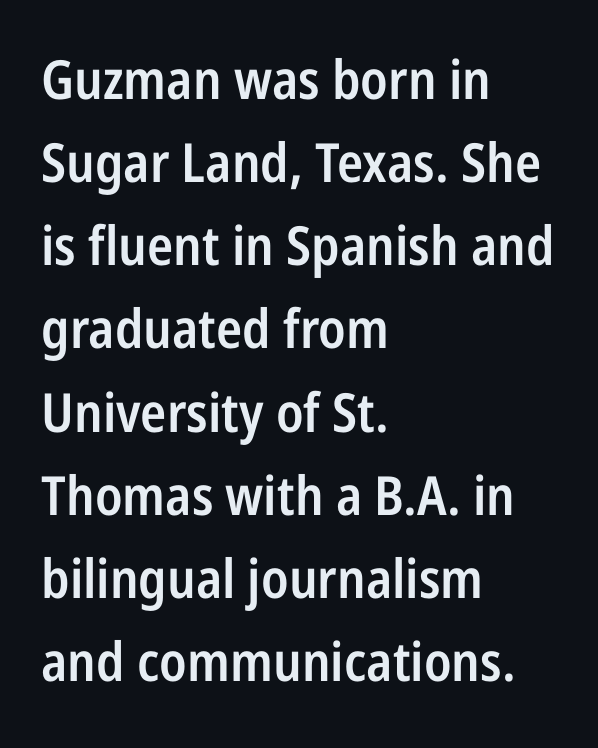
Leftover space on each line is placed entirely after the last word. Note: no serifs on the glyphs. Nope, not italic — everything's standing straight. Typesetter's note: demi weight, one step under bold. Spacing verdict: proportional, widths tailored to each character. The block of text has a typical density, with ordinary space between rows.
